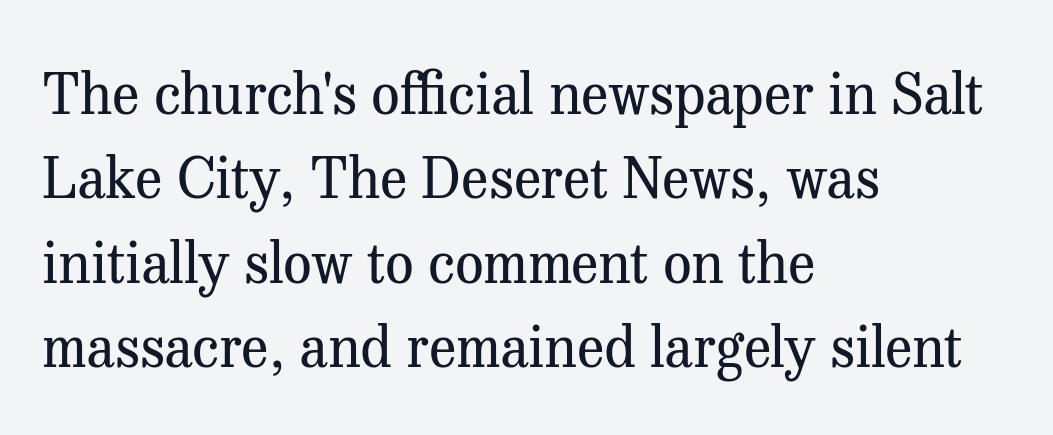
Letters rest on an invisible, unmarked baseline. Normally led — the rows are evenly, conventionally spaced. A light-to-regular cut is what we see here. Think of a printed novel: that variable character pitch is what you see here. A student would call this left alignment; a typographer would say flush left, rag right.
